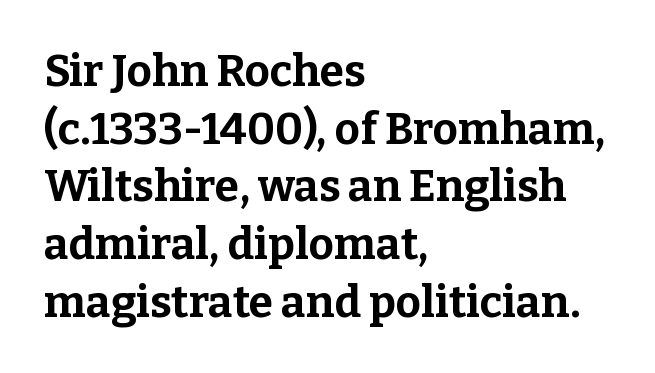
Is the letter spacing exaggerated? No — it looks like the ordinary default. Look at the stroke-to-counter ratio: heavy, a bold. The rendering shows small feet on the letterforms — a serif design. How would I describe the line gaps? Plain and ordinary.
